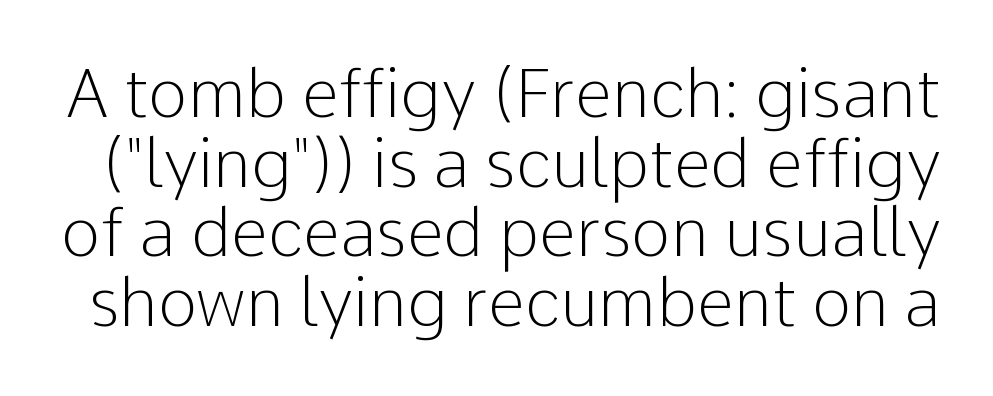
Q: Is the text bold? A: No.
Q: Is the text italic (slanted)? A: No, it is upright.
Q: Is the typeface a serif or a sans-serif typeface? A: Sans-serif.
Q: Is the text underlined? A: No.
Q: Is the spacing between letters normal or unusually wide? A: Normal.
Q: Is the spacing between lines tight, normal or loose? A: Tight.
Q: Width (condensed, normal, or wide)? A: Normal.
Q: Stroke contrast? A: Low.
Q: x-height? A: Medium.
Q: Monospaced? A: No.
